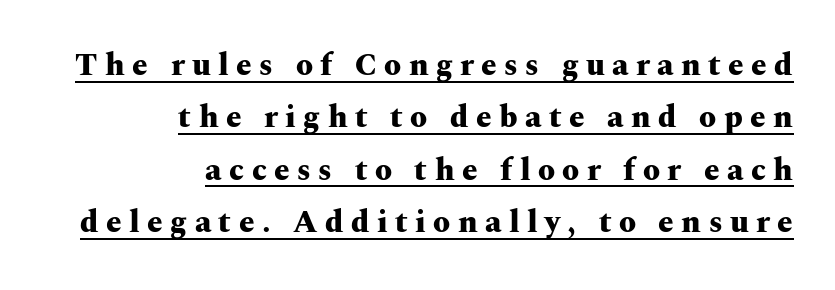
{"serif": "yes", "italic": "no", "bold": "yes", "weight": "heavy", "width": "wide", "stroke_contrast": "medium", "x_height": "medium", "monospaced": "no", "underline": "yes", "align": "right", "line_spacing": "normal", "line_spacing_ratio": 1.69, "letter_spacing": "wide", "letter_spacing_em": 0.24, "glyph_px": 31}
